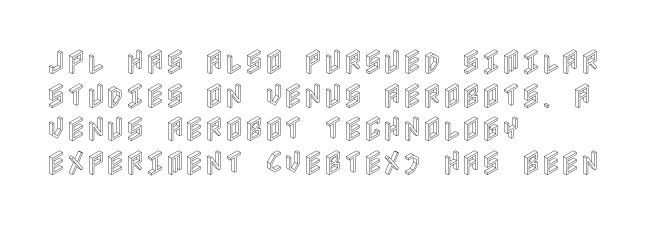
{"italic": "no", "underline": "no", "align": "left", "line_spacing": "normal", "line_spacing_ratio": 1.25, "letter_spacing": "normal", "letter_spacing_em": 0.0, "glyph_px": 27}
